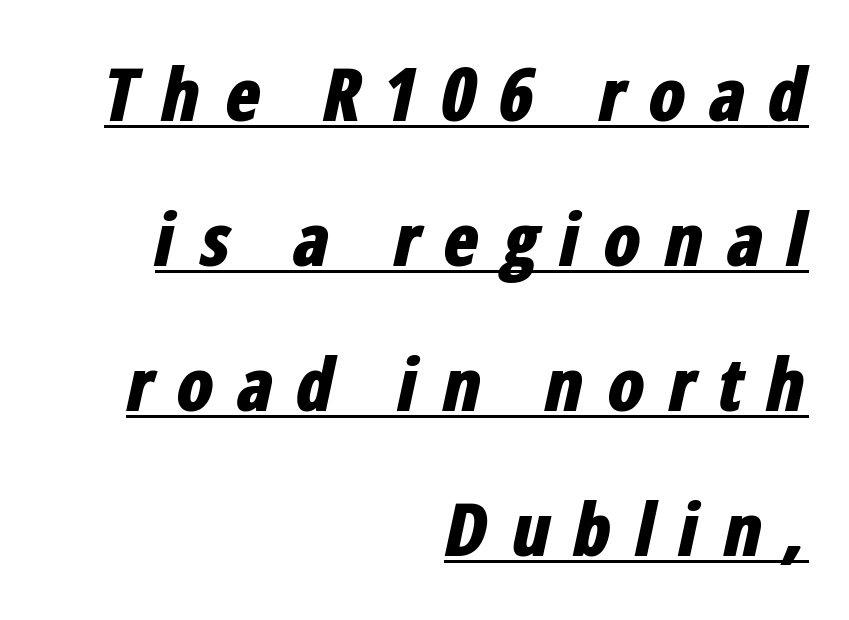
The image shows 74 px bold, condensed type, italic (leaning right); set right-aligned, loose line spacing (1.96x), unusually wide letter spacing (+0.3 em), underlined; low stroke contrast and a medium x-height.
